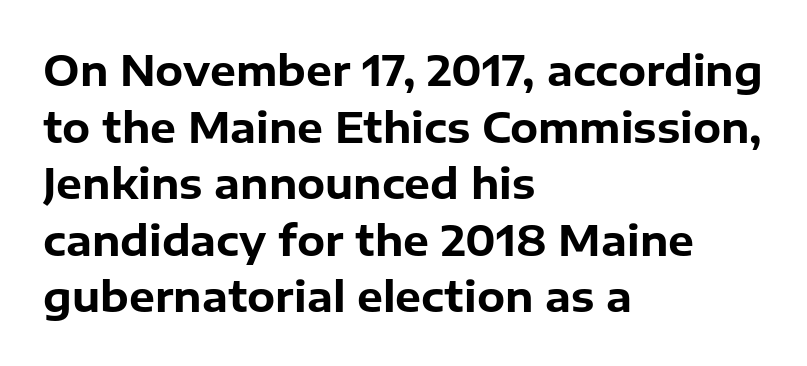
Spacing between characters is what you'd get straight out of the box. Glance below the letters and you will spot only blank space. This sample uses an upright cut, with every glyph sitting square on the baseline. The glyphs have the mass of a bold cut.
